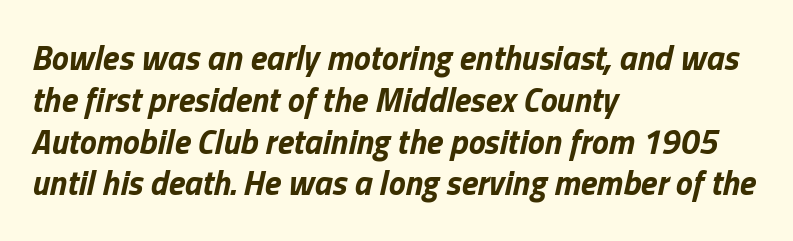
The image shows 34 px bold type, italic (leaning right); set left-aligned, line spacing 1.23x, normal letter spacing, not underlined; low stroke contrast and a medium x-height.
